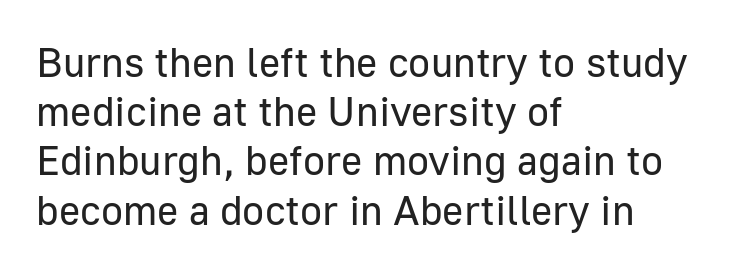
Weight: regular or lighter. These lines are set flush left with a ragged right edge. Check under the words: just untouched page. Upright lettering throughout. Character widths vary here, with narrow letters taking less room than wide ones. Does extra space separate the letters? No, they use regular spacing.
